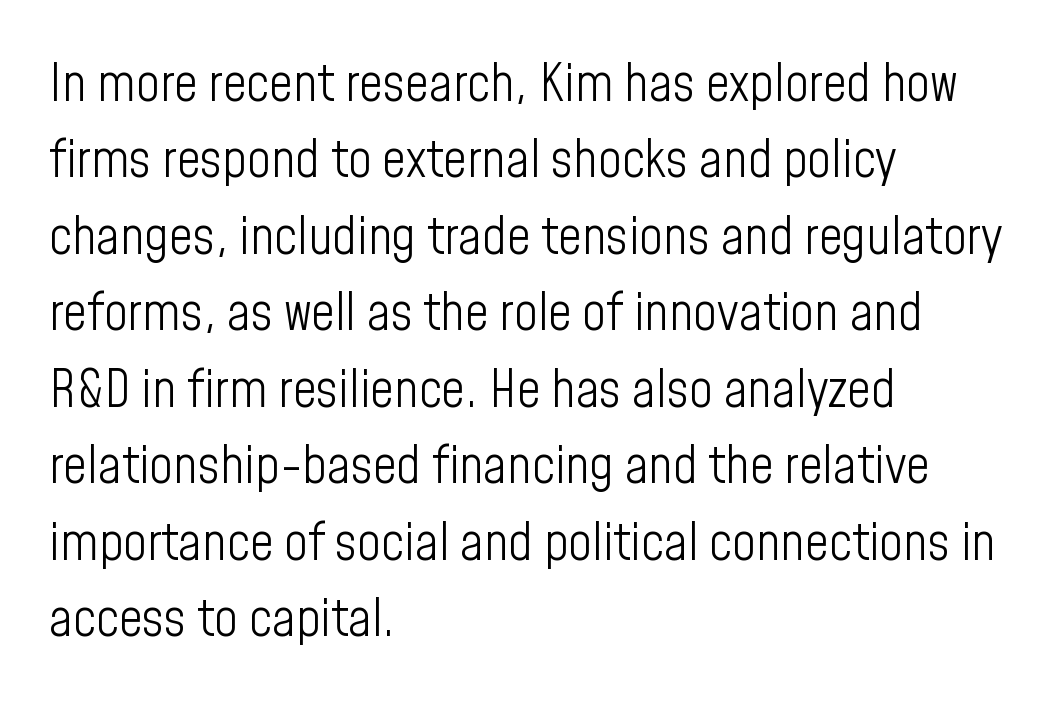
The image shows 52 px light, condensed sans-serif type, upright; set left-aligned, normal line spacing (1.47x), normal letter spacing, not underlined; low stroke contrast and a medium x-height.
